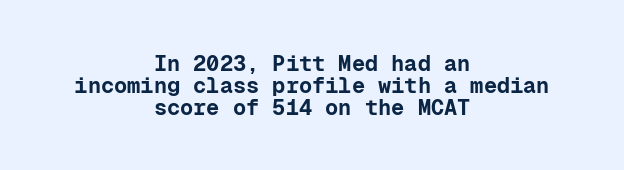
The passage shown stacks its lines with hardly any gap. Summary of weight: heavy, a full bold. The tracking reads as untouched default to a designer's eye. Check the space under the baseline: it is left empty. Nope, not italic — everything's standing straight.
